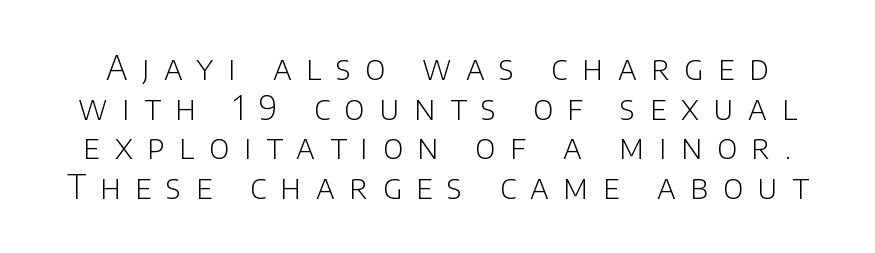
The image shows 33 px light sans-serif type, upright; set line spacing 1.2x, unusually wide letter spacing (+0.44 em), not underlined; low stroke contrast and a large x-height.
